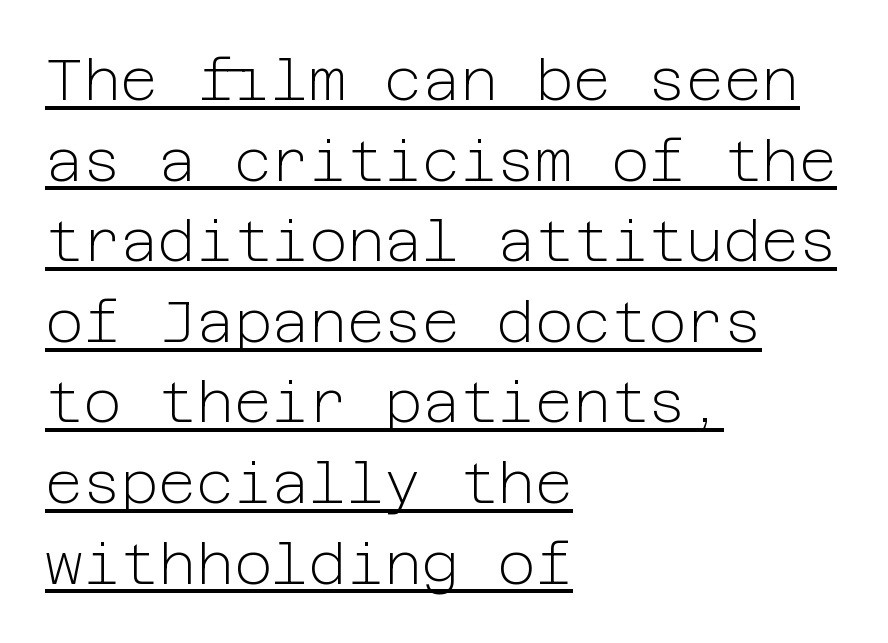
You can tell from the bare stems that sans-serif type was used. What decoration does the sample have? An underline. Caption: face not bold, strokes unweighted. This sample uses an upright cut, with every glyph sitting square on the baseline. Each word holds together tightly as a unit, with standard inter-letter gaps.
